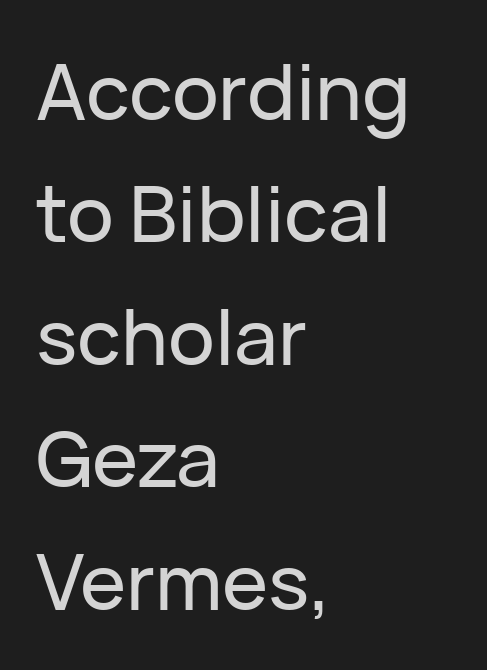
The image shows 78 px sans-serif type, upright; set left-aligned, normal line spacing (1.57x), normal letter spacing, not underlined; low stroke contrast and a medium x-height.
